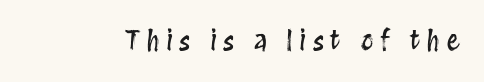
The image shows 26 px text type, upright; set unusually wide letter spacing (+0.25 em), not underlined.
